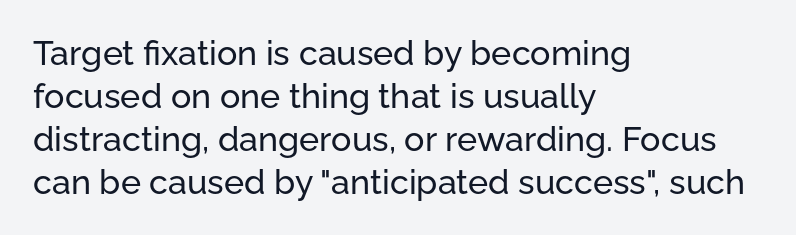
{"serif": "no", "italic": "no", "width": "normal", "stroke_contrast": "low", "x_height": "medium", "monospaced": "no", "underline": "no", "align": "left", "line_spacing": "normal", "line_spacing_ratio": 1.26, "letter_spacing": "normal", "letter_spacing_em": 0.0, "glyph_px": 34}
